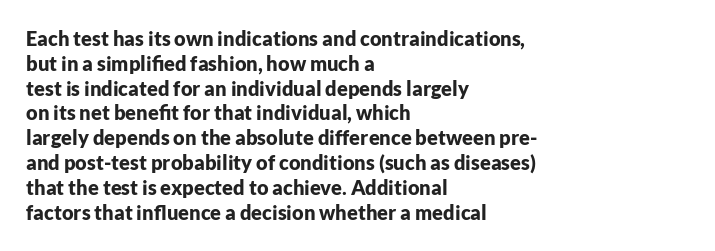
The image shows 20 px bold type, upright; set left-aligned, line spacing 1.24x, normal letter spacing, not underlined.
